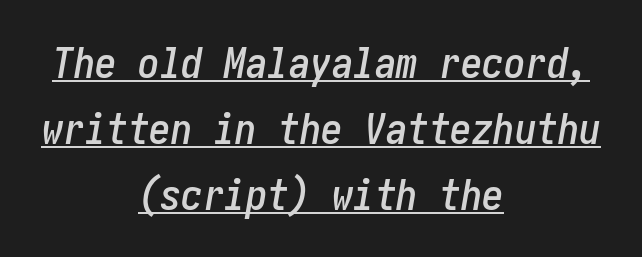
Q: Is the text italic (slanted)? A: Yes, it leans right by about 10 degrees.
Q: Is the text underlined? A: Yes.
Q: How is the paragraph aligned? A: Centered.
Q: Is the spacing between letters normal or unusually wide? A: Normal.
Q: Is the spacing between lines tight, normal or loose? A: Normal.
Q: Width (condensed, normal, or wide)? A: Condensed.
Q: Stroke contrast? A: Low.
Q: x-height? A: Medium.
